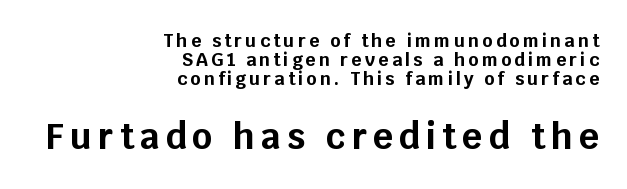
The text was rendered using a sans face with plain stroke endings. The gap between lines stays unmarked. The letters in the lower block stand taller than those in the block above. Honestly, the rows look squashed on top of each other. Pretty heavy lettering here — definitely bold.
